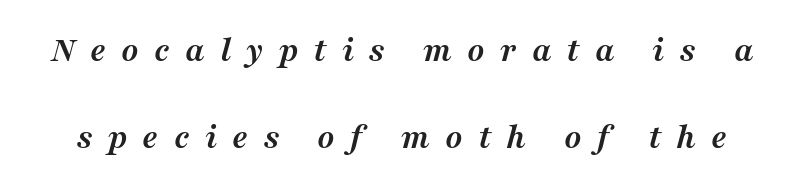
{"serif": "yes", "italic": "yes", "lean": "right", "slant_degrees": 16, "bold": "yes", "weight": "semibold", "width": "normal", "stroke_contrast": "medium", "x_height": "medium", "monospaced": "no", "underline": "no", "line_spacing": "loose", "line_spacing_ratio": 2.42, "letter_spacing": "wide", "letter_spacing_em": 0.42, "glyph_px": 36}
